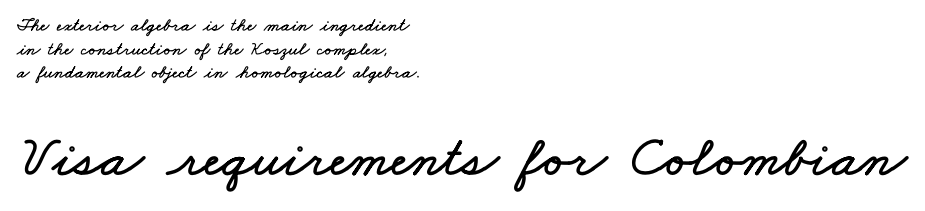
{"width": "wide", "stroke_contrast": "low", "x_height": "small", "monospaced": "no", "underline": "no", "align": "left", "line_spacing": "normal", "line_spacing_ratio": 1.25, "letter_spacing": "normal", "letter_spacing_em": 0.0, "larger_block": "second", "size_ratio": 3.05, "glyph_px": 58}
